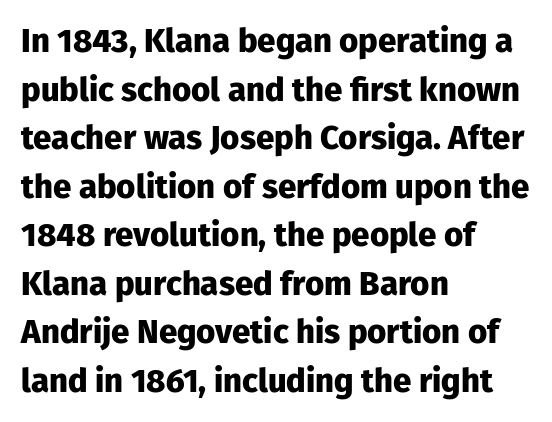
The image shows 33 px heavy sans-serif type, upright; set left-aligned, normal line spacing (1.47x), normal letter spacing, not underlined; low stroke contrast and a medium x-height.
